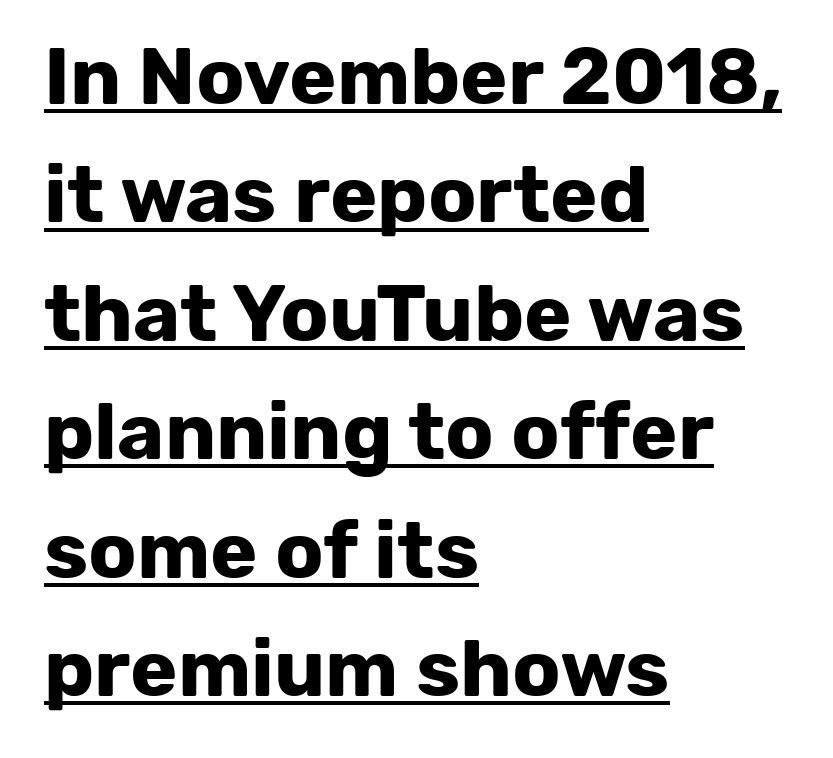
{"serif": "no", "italic": "no", "bold": "yes", "weight": "bold", "width": "normal", "stroke_contrast": "low", "x_height": "medium", "monospaced": "no", "underline": "yes", "align": "left", "line_spacing": "normal", "line_spacing_ratio": 1.48, "letter_spacing": "normal", "letter_spacing_em": 0.0, "glyph_px": 80}
